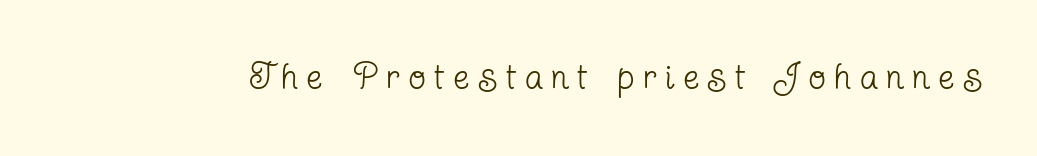
The image shows 35 px regular-weight, condensed serif type, upright; set unusually wide letter spacing (+0.27 em), not underlined; low stroke contrast and a medium x-height.
